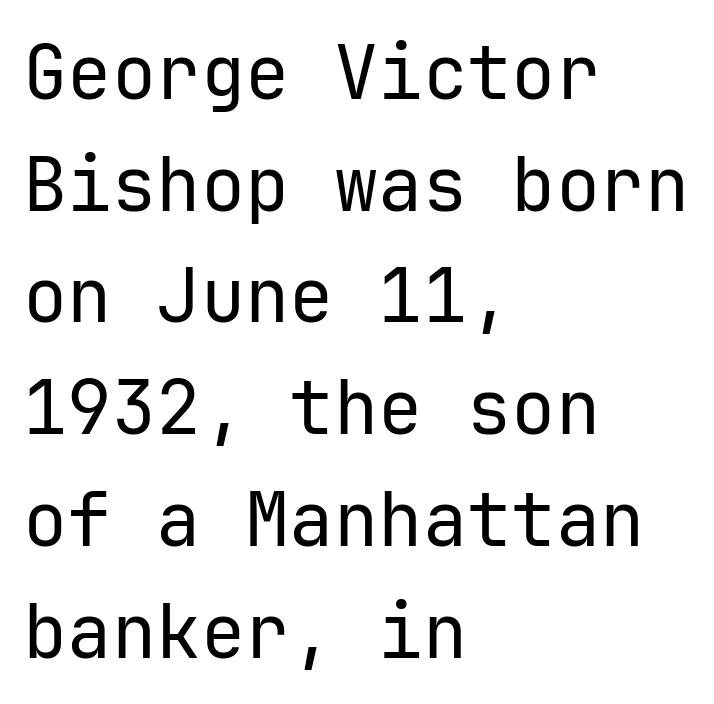
{"serif": "no", "italic": "no", "bold": "no", "weight": "regular", "width": "normal", "stroke_contrast": "low", "x_height": "medium", "monospaced": "yes", "underline": "no", "align": "left", "line_spacing": "normal", "line_spacing_ratio": 1.51, "letter_spacing": "normal", "letter_spacing_em": 0.0, "glyph_px": 74}
